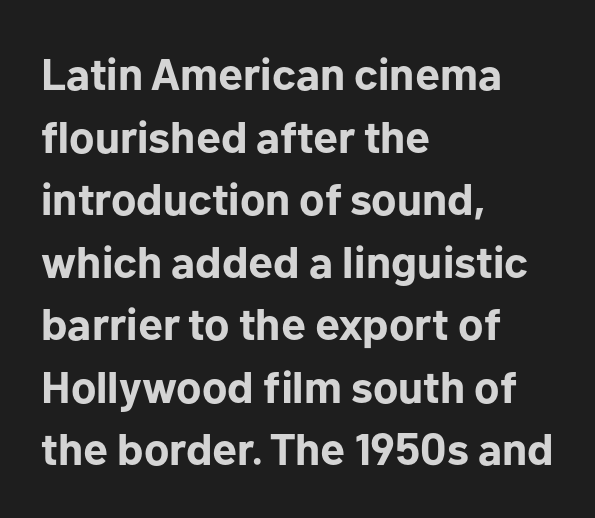
The image shows 45 px bold sans-serif type, upright; set left-aligned, normal line spacing (1.39x), normal letter spacing, not underlined; low stroke contrast and a medium x-height.
